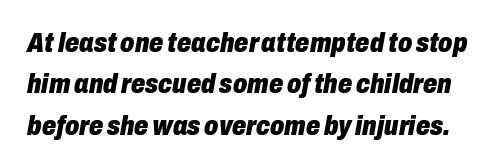
Words appear dense and cohesive because spacing is normal. These lines were composed using italics. Set as a true bold cut, around the 700 mark. The face used here is proportionally spaced, like ordinary book or web type. Clear beneath every line of the passage.
